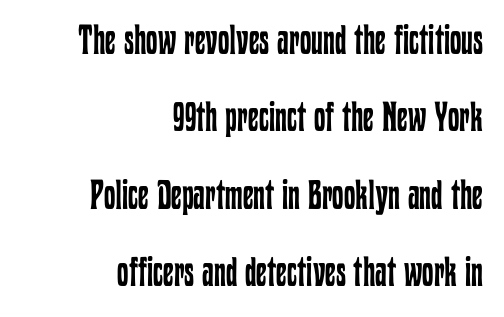
Q: Is the text bold? A: No.
Q: Is the text italic (slanted)? A: No, it is upright.
Q: Is the text underlined? A: No.
Q: How is the paragraph aligned? A: Right-aligned.
Q: Is the spacing between letters normal or unusually wide? A: Normal.
Q: Width (condensed, normal, or wide)? A: Condensed.
Q: Stroke contrast? A: Low.
Q: x-height? A: Medium.
Q: Monospaced? A: No.
